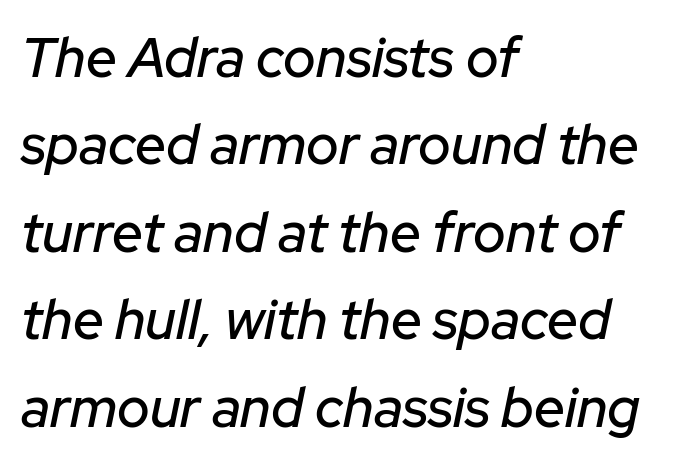
{"italic": "yes", "lean": "right", "slant_degrees": 12, "width": "normal", "stroke_contrast": "low", "x_height": "medium", "monospaced": "no", "underline": "no", "align": "left", "line_spacing": "normal", "line_spacing_ratio": 1.59, "letter_spacing": "normal", "letter_spacing_em": 0.0, "glyph_px": 55}
